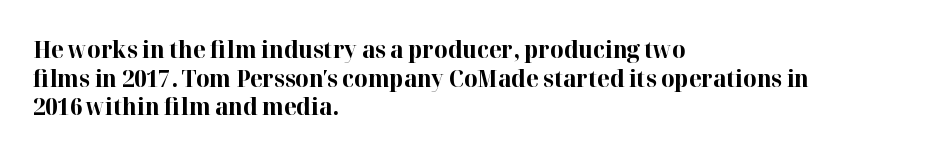
{"italic": "no", "bold": "yes", "underline": "no", "align": "left", "line_spacing_ratio": 1.24, "letter_spacing": "normal", "letter_spacing_em": 0.0, "glyph_px": 23}
